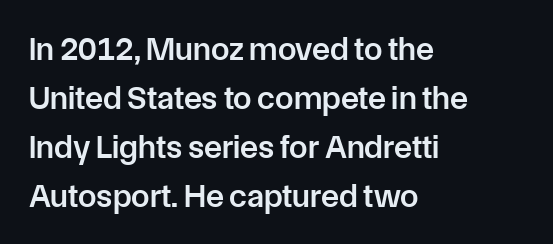
Q: Is the text bold? A: Semi-bold.
Q: Is the text italic (slanted)? A: No, it is upright.
Q: Is the typeface a serif or a sans-serif typeface? A: Sans-serif.
Q: Is the text underlined? A: No.
Q: How is the paragraph aligned? A: Left-aligned.
Q: Is the spacing between letters normal or unusually wide? A: Normal.
Q: Is the spacing between lines tight, normal or loose? A: Normal.
Q: Width (condensed, normal, or wide)? A: Normal.
Q: Stroke contrast? A: Low.
Q: x-height? A: Medium.
Q: Monospaced? A: No.
